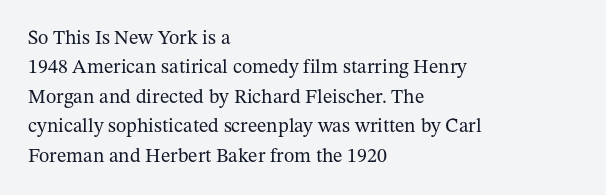
Look at the tracking — it's just the regular setting, nothing added. This sample keeps an unexceptional amount of space between lines. A typesetter would mark this as roman, not italic. Each row of text sits above clean, open space. Ink coverage per letter is moderate at most. This rendering uses left alignment, leaving the right contour irregular.
